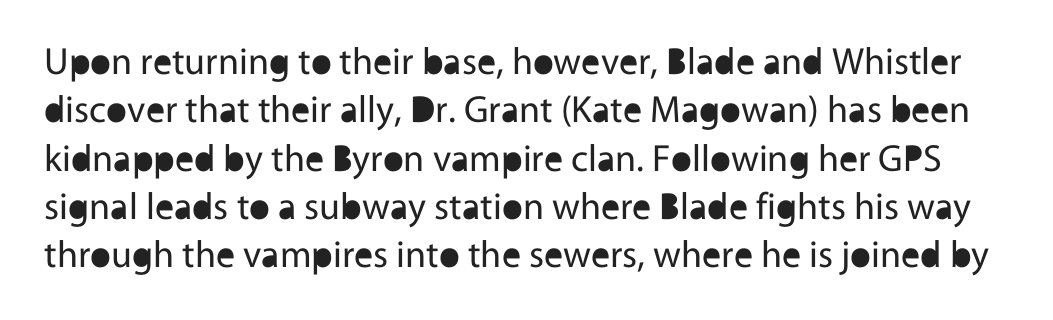
Q: Is the text bold? A: No.
Q: Is the text italic (slanted)? A: No, it is upright.
Q: Is the typeface a serif or a sans-serif typeface? A: Sans-serif.
Q: Is the text underlined? A: No.
Q: Is the spacing between letters normal or unusually wide? A: Normal.
Q: Is the spacing between lines tight, normal or loose? A: Normal.
Q: Width (condensed, normal, or wide)? A: Normal.
Q: x-height? A: Medium.
Q: Monospaced? A: No.
